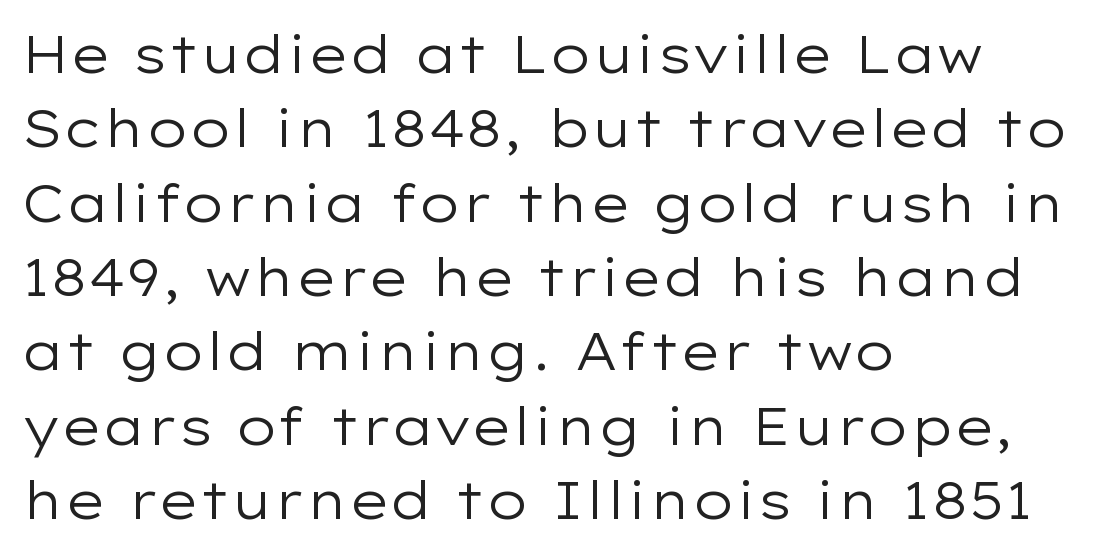
{"serif": "no", "italic": "no", "bold": "no", "weight": "regular", "width": "wide", "stroke_contrast": "low", "x_height": "medium", "monospaced": "no", "underline": "no", "align": "left", "line_spacing": "normal", "line_spacing_ratio": 1.43, "letter_spacing": "normal", "letter_spacing_em": 0.0, "glyph_px": 52}
